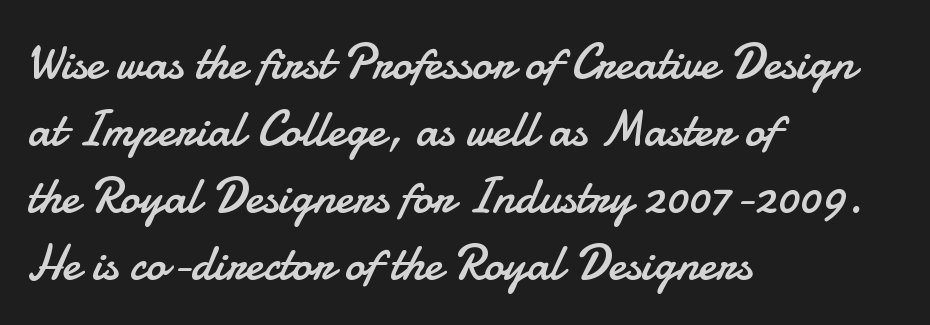
{"serif": "no", "bold": "no", "weight": "regular", "width": "normal", "stroke_contrast": "low", "x_height": "small", "monospaced": "no", "underline": "no", "align": "left", "line_spacing": "normal", "line_spacing_ratio": 1.34, "letter_spacing": "normal", "letter_spacing_em": 0.0, "glyph_px": 50}
